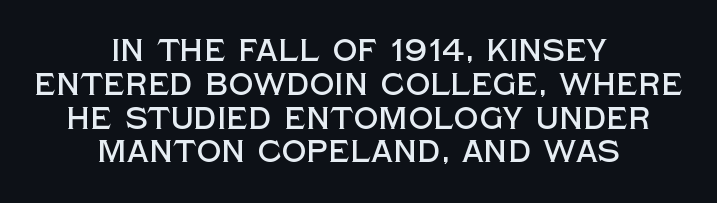
Line spacing here is tight. Nobody drew a line under any word here. Note: no serifs on the glyphs. Looks like regular typesetting: each glyph gets only the width it needs. The type is set solid horizontally, with unmodified tracking.
